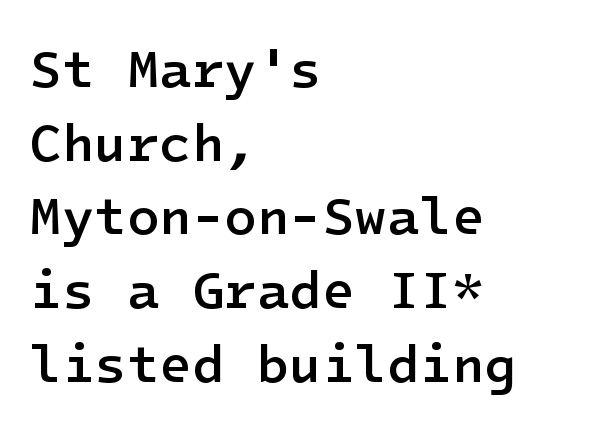
Q: Is the text bold? A: Semi-bold.
Q: Is the text italic (slanted)? A: No, it is upright.
Q: Is the typeface a serif or a sans-serif typeface? A: Sans-serif.
Q: Is the text underlined? A: No.
Q: How is the paragraph aligned? A: Left-aligned.
Q: Is the spacing between letters normal or unusually wide? A: Normal.
Q: Is the spacing between lines tight, normal or loose? A: Normal.
Q: Width (condensed, normal, or wide)? A: Normal.
Q: Stroke contrast? A: Low.
Q: x-height? A: Medium.
